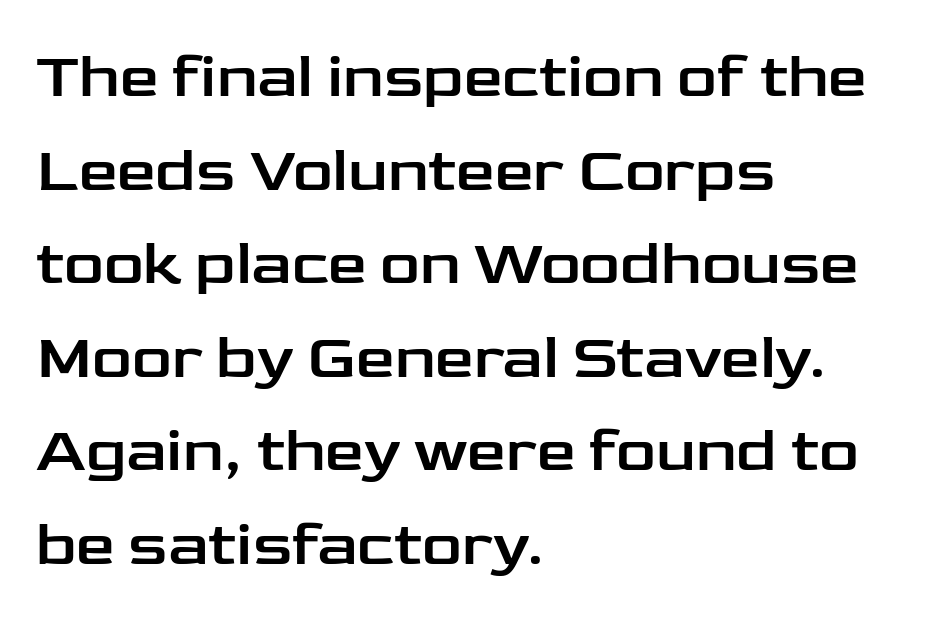
{"serif": "no", "italic": "no", "width": "wide", "stroke_contrast": "low", "x_height": "medium", "monospaced": "no", "underline": "no", "align": "left", "line_spacing": "normal", "line_spacing_ratio": 1.51, "letter_spacing": "normal", "letter_spacing_em": 0.0, "glyph_px": 62}
